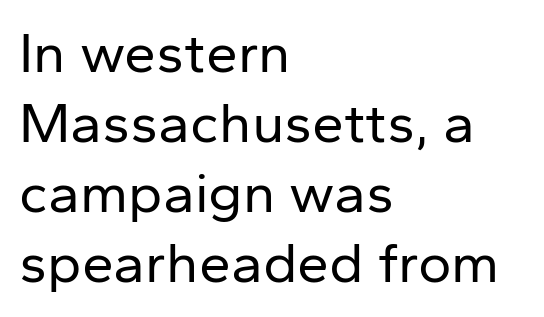
{"serif": "no", "italic": "no", "bold": "no", "weight": "regular", "width": "normal", "stroke_contrast": "low", "x_height": "medium", "monospaced": "no", "underline": "no", "align": "left", "line_spacing_ratio": 1.23, "letter_spacing": "normal", "letter_spacing_em": 0.0, "glyph_px": 57}
